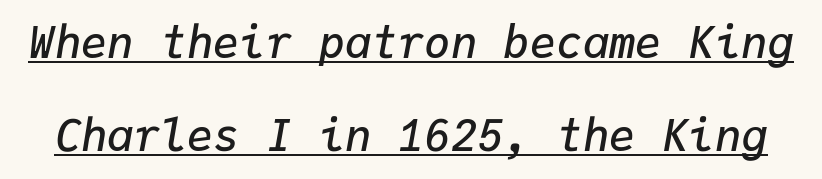
The image shows 44 px semibold type, italic (leaning right), monospaced; set loose line spacing (2.12x), normal letter spacing, underlined; low stroke contrast and a medium x-height.
